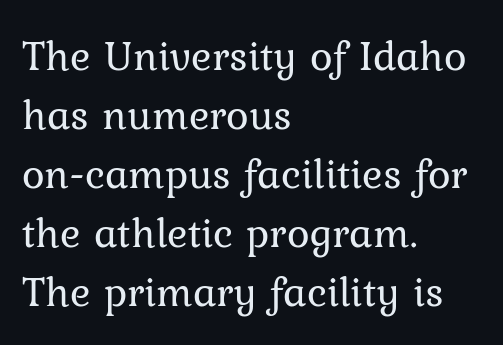
Q: Is the text bold? A: No.
Q: Is the text italic (slanted)? A: No, it is upright.
Q: Is the typeface a serif or a sans-serif typeface? A: Serif.
Q: Is the text underlined? A: No.
Q: How is the paragraph aligned? A: Left-aligned.
Q: Is the spacing between letters normal or unusually wide? A: Normal.
Q: Is the spacing between lines tight, normal or loose? A: Normal.
Q: Width (condensed, normal, or wide)? A: Normal.
Q: Stroke contrast? A: Low.
Q: x-height? A: Medium.
Q: Monospaced? A: No.
